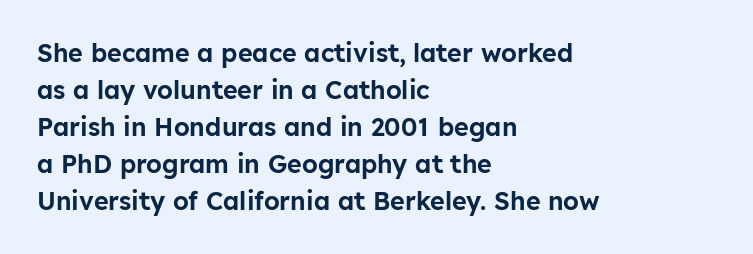
{"italic": "no", "underline": "no", "align": "left", "line_spacing": "normal", "line_spacing_ratio": 1.48, "letter_spacing": "normal", "letter_spacing_em": 0.0, "glyph_px": 25}
